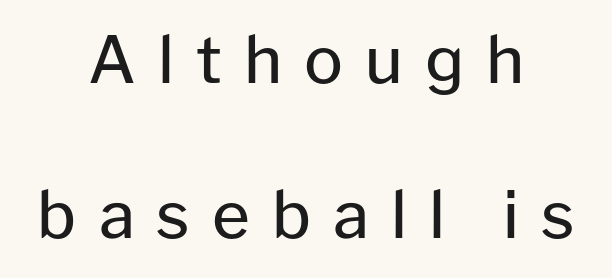
The image shows 65 px regular-weight sans-serif type, upright; set centered, loose line spacing (2.39x), unusually wide letter spacing (+0.34 em), not underlined; low stroke contrast and a medium x-height.
